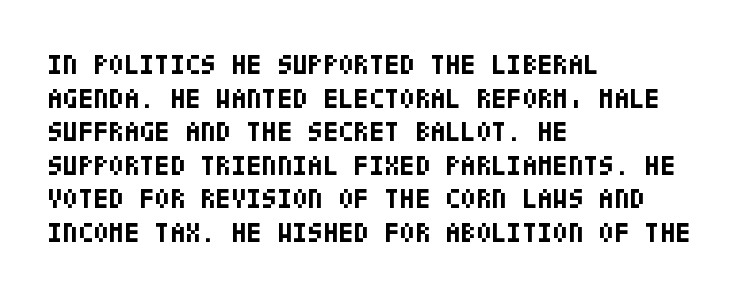
The image shows 28 px bold, condensed sans-serif type, upright; set left-aligned, line spacing 1.2x, normal letter spacing, not underlined; low stroke contrast and a large x-height.
